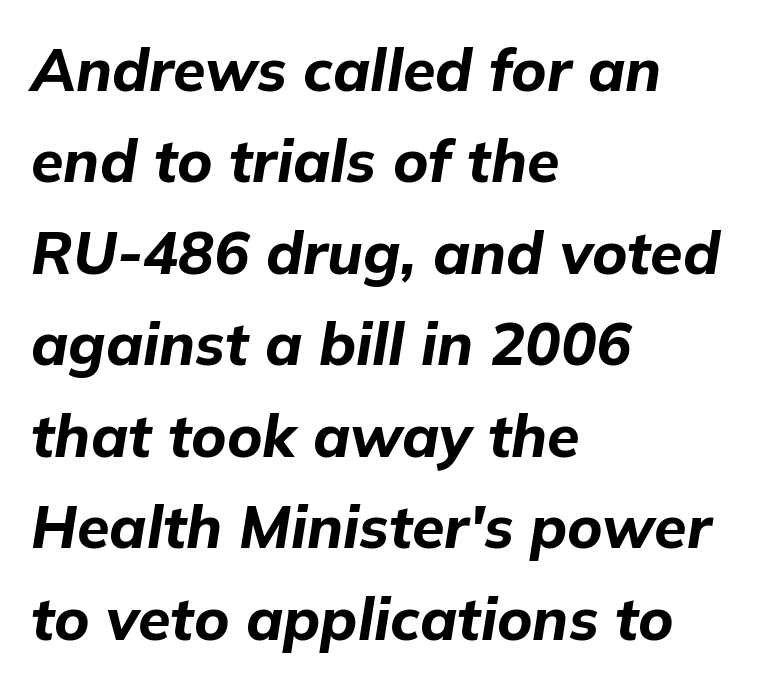
Q: Is the text bold? A: Yes.
Q: Is the text italic (slanted)? A: Yes, it leans right by about 9 degrees.
Q: Is the text underlined? A: No.
Q: How is the paragraph aligned? A: Left-aligned.
Q: Is the spacing between letters normal or unusually wide? A: Normal.
Q: Is the spacing between lines tight, normal or loose? A: Normal.
Q: Width (condensed, normal, or wide)? A: Normal.
Q: Stroke contrast? A: Low.
Q: x-height? A: Medium.
Q: Monospaced? A: No.
